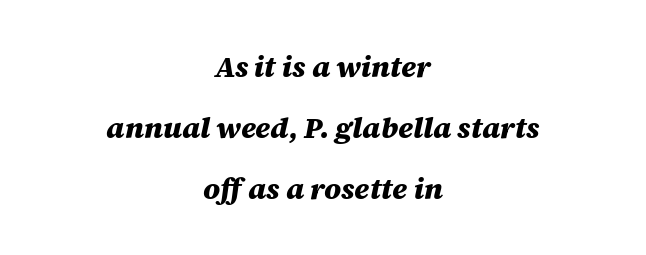
Q: Is the text bold? A: Yes.
Q: Is the text italic (slanted)? A: Yes, it leans right by about 12 degrees.
Q: Is the text underlined? A: No.
Q: How is the paragraph aligned? A: Centered.
Q: Is the spacing between letters normal or unusually wide? A: Normal.
Q: Is the spacing between lines tight, normal or loose? A: Loose.
Q: Width (condensed, normal, or wide)? A: Normal.
Q: Stroke contrast? A: Medium.
Q: x-height? A: Large.
Q: Monospaced? A: No.
